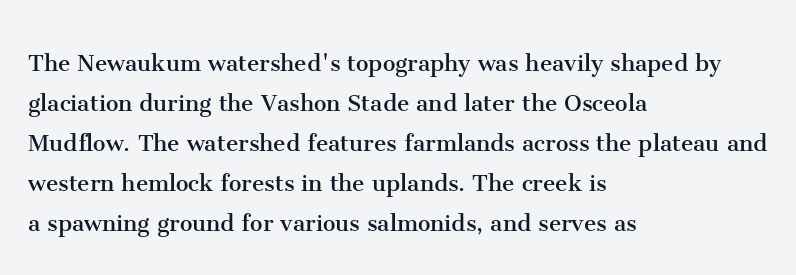
The image shows 28 px regular-weight serif type, upright; set left-aligned, normal line spacing (1.43x), normal letter spacing, not underlined; medium stroke contrast and a medium x-height.
